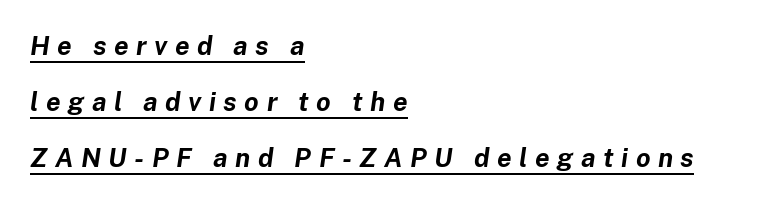
Glyph-to-glyph distance is far greater than everyday printed text. The passage shown is emphatically bold. Is there much room between lines? Yes — plenty of vertical air separates them. These lines are set flush left with a ragged right edge.
